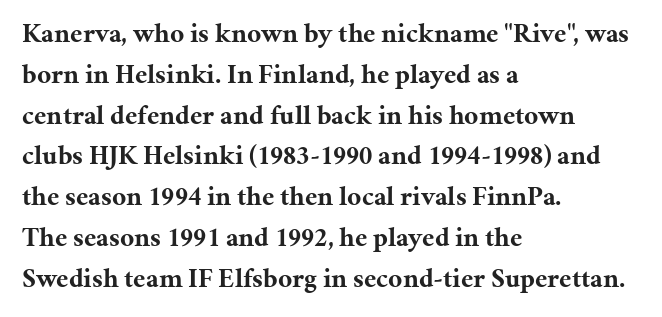
The image shows 27 px bold type, upright; set left-aligned, normal line spacing (1.51x), normal letter spacing, not underlined.
